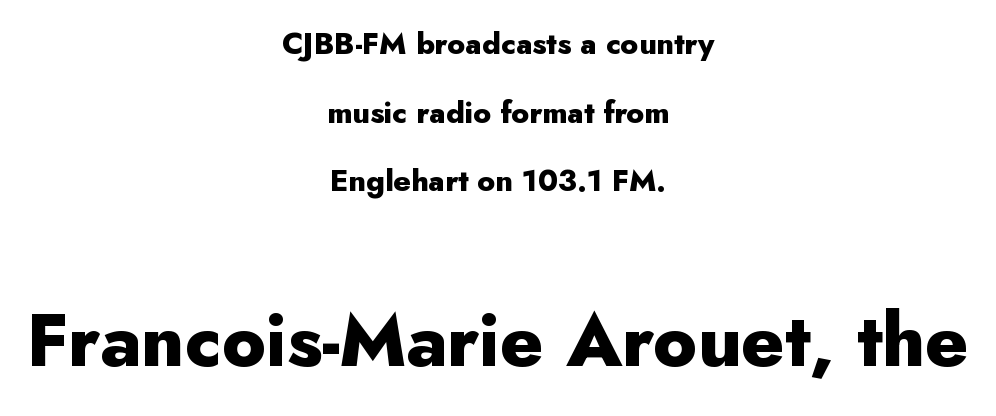
The image shows 74 px heavy sans-serif type, upright; set centered, loose line spacing (2.29x), normal letter spacing, not underlined; the second (bottom) block is 2.47x larger; low stroke contrast and a small x-height.
